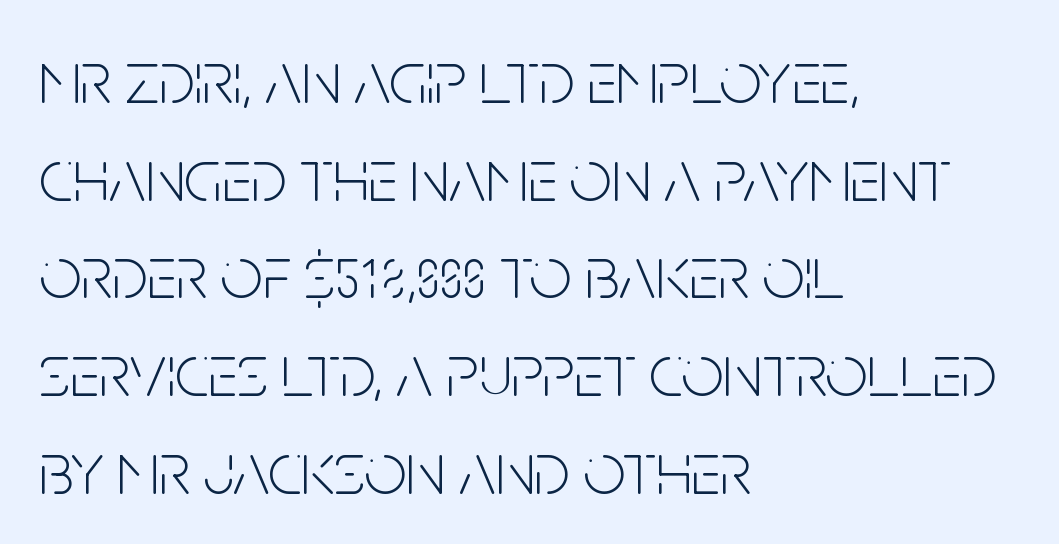
{"serif": "no", "italic": "no", "bold": "no", "weight": "light", "width": "condensed", "stroke_contrast": "low", "x_height": "large", "monospaced": "no", "underline": "no", "align": "left", "line_spacing": "normal", "line_spacing_ratio": 1.32, "letter_spacing": "normal", "letter_spacing_em": 0.0, "glyph_px": 74}
